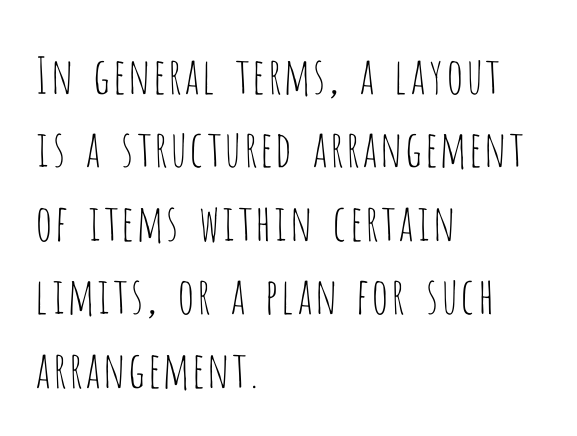
Spacing between characters is what you'd get straight out of the box. The rendering uses natural spacing where letterforms have individual widths. In CSS terms this would be text-align: left. Interline gaps are of average width in this sample. Check where the strokes stop: nothing finishes them off — pure sans.
